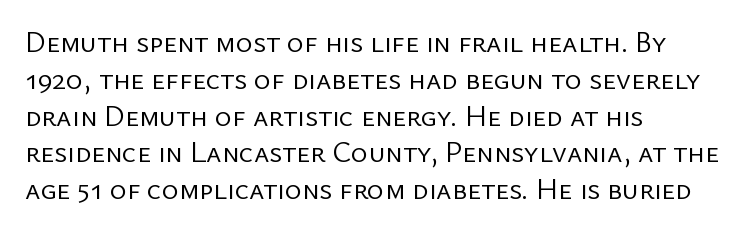
Is this a sans? Yes — the strokes have no serifs. Caption: multi-line text, flush left, ragged right. Vertical strokes here are truly vertical. No heavy texture on the line: the type isn't bold. Note the varied advance widths — an 'i' is clearly narrower than an 'm'.
